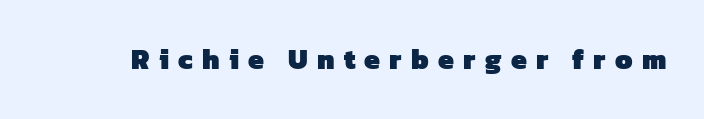
Q: Is the text bold? A: Yes.
Q: Is the typeface a serif or a sans-serif typeface? A: Sans-serif.
Q: Is the text underlined? A: No.
Q: Is the spacing between letters normal or unusually wide? A: Unusually wide.
Q: Width (condensed, normal, or wide)? A: Normal.
Q: Stroke contrast? A: Low.
Q: x-height? A: Medium.
Q: Monospaced? A: No.
